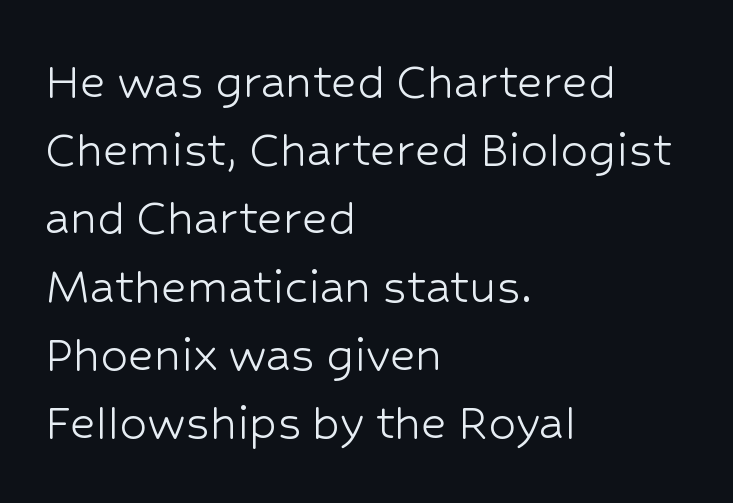
Q: Is the text bold? A: No.
Q: Is the text italic (slanted)? A: No, it is upright.
Q: Is the typeface a serif or a sans-serif typeface? A: Sans-serif.
Q: Is the text underlined? A: No.
Q: How is the paragraph aligned? A: Left-aligned.
Q: Is the spacing between letters normal or unusually wide? A: Normal.
Q: Width (condensed, normal, or wide)? A: Normal.
Q: Stroke contrast? A: Low.
Q: x-height? A: Medium.
Q: Monospaced? A: No.
